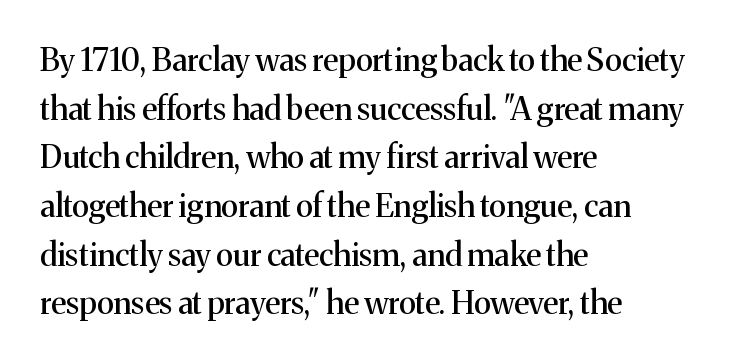
The image shows 31 px serif type, upright; set left-aligned, normal line spacing (1.57x), normal letter spacing, not underlined; medium stroke contrast and a medium x-height.
